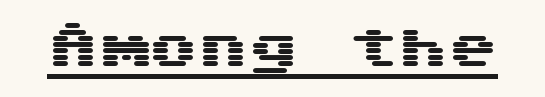
{"serif": "no", "italic": "no", "width": "wide", "stroke_contrast": "medium", "x_height": "medium", "monospaced": "yes", "underline": "yes", "letter_spacing": "normal", "letter_spacing_em": 0.0, "glyph_px": 50}
